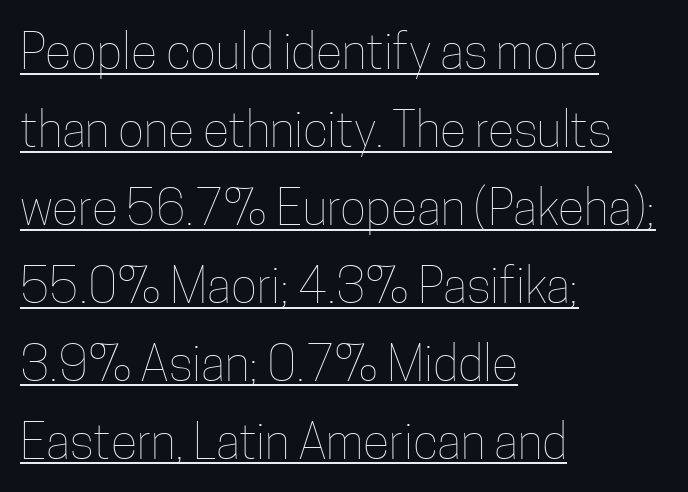
Q: Is the text bold? A: No.
Q: Is the text italic (slanted)? A: No, it is upright.
Q: Is the text underlined? A: Yes.
Q: How is the paragraph aligned? A: Left-aligned.
Q: Is the spacing between letters normal or unusually wide? A: Normal.
Q: Is the spacing between lines tight, normal or loose? A: Normal.
Q: Width (condensed, normal, or wide)? A: Condensed.
Q: Stroke contrast? A: Low.
Q: x-height? A: Medium.
Q: Monospaced? A: No.
